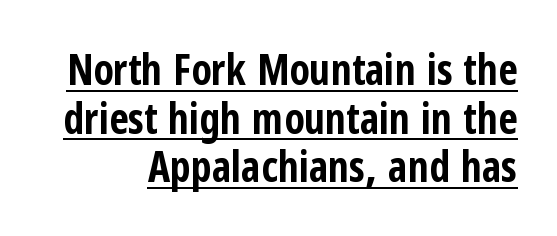
A sans-serif font was chosen for this passage. Is this a fixed-width face? No — the glyphs have proportional, varying widths. When letters stand straight like this, we call the style roman or upright. Emphasis is given by a line drawn under the lettering. A flush-right, rag-left setting is used for this passage.
